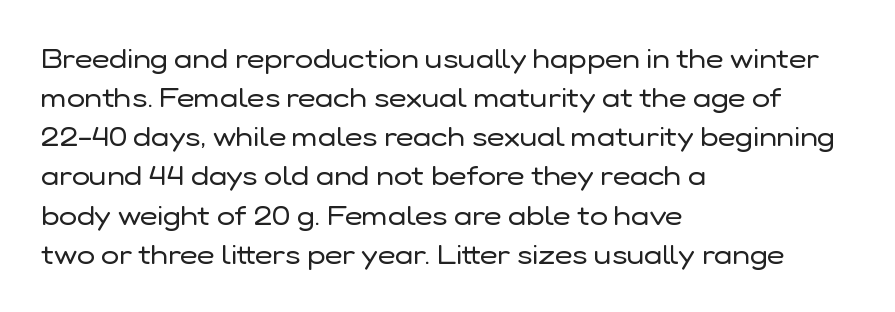
Default kerning and tracking; the words read as compact shapes. No heavy texture on the line: the type isn't bold. A roman cut, with each character standing at attention. Notice how the passage keeps a crisp vertical edge on the left only. Bare-footed words on every line.
